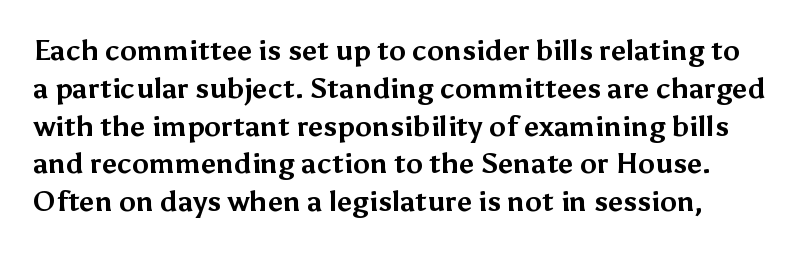
{"serif": "no", "italic": "no", "bold": "yes", "weight": "bold", "width": "normal", "stroke_contrast": "medium", "x_height": "medium", "monospaced": "no", "underline": "no", "line_spacing": "normal", "line_spacing_ratio": 1.35, "letter_spacing": "normal", "letter_spacing_em": 0.0, "glyph_px": 28}
